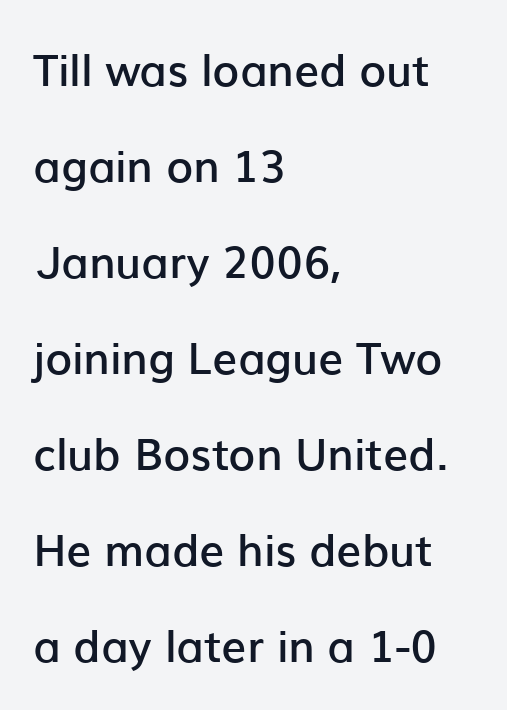
{"serif": "no", "italic": "no", "bold": "semi", "weight": "semibold", "width": "normal", "stroke_contrast": "low", "x_height": "medium", "monospaced": "no", "underline": "no", "align": "left", "line_spacing": "loose", "line_spacing_ratio": 2.18, "letter_spacing": "normal", "letter_spacing_em": 0.0, "glyph_px": 44}
